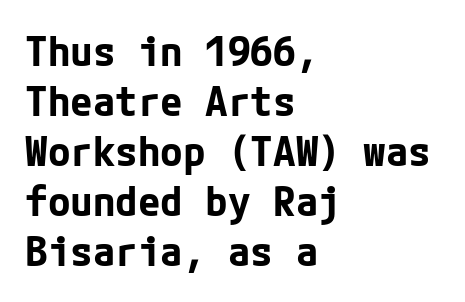
{"serif": "no", "italic": "no", "bold": "yes", "weight": "bold", "width": "normal", "stroke_contrast": "low", "x_height": "medium", "underline": "no", "align": "left", "line_spacing_ratio": 1.22, "letter_spacing": "normal", "letter_spacing_em": 0.0, "glyph_px": 41}
